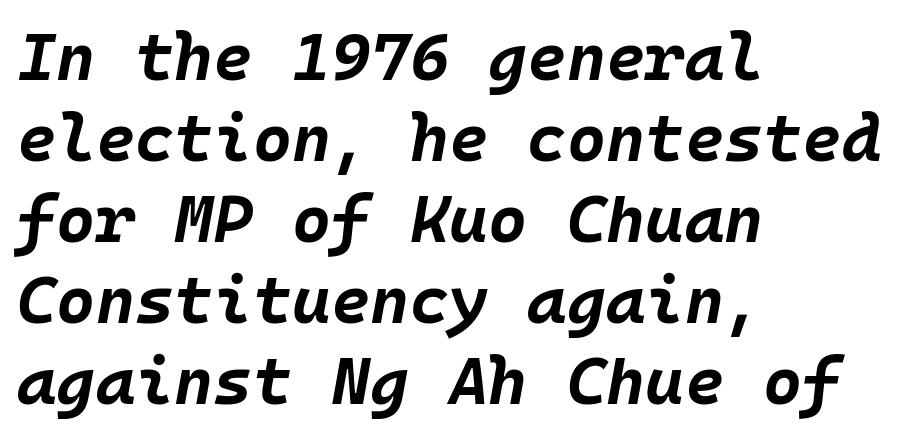
{"italic": "yes", "lean": "right", "slant_degrees": 10, "bold": "yes", "weight": "bold", "width": "normal", "stroke_contrast": "low", "x_height": "large", "monospaced": "yes", "underline": "no", "align": "left", "line_spacing_ratio": 1.21, "letter_spacing": "normal", "letter_spacing_em": 0.0, "glyph_px": 67}
